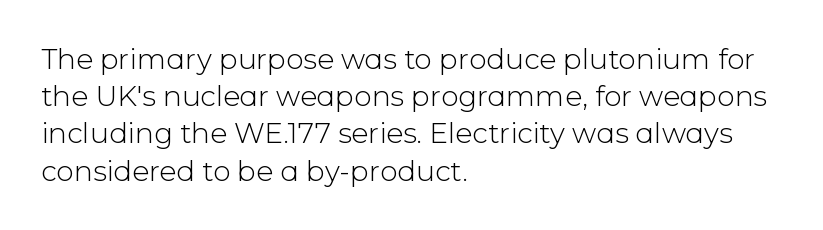
The image shows 28 px light sans-serif type, upright; set left-aligned, normal line spacing (1.33x), normal letter spacing, not underlined; low stroke contrast and a medium x-height.
